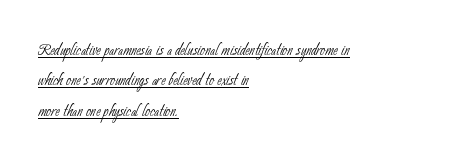
The image shows 21 px text type; set left-aligned, normal line spacing (1.45x), normal letter spacing, underlined.
